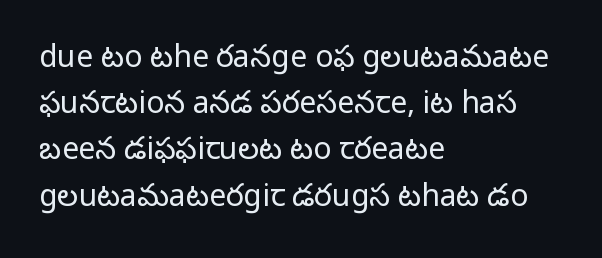
The image shows 30 px regular-weight sans-serif type, upright; set left-aligned, normal line spacing (1.54x), normal letter spacing, not underlined; low stroke contrast and a medium x-height.
